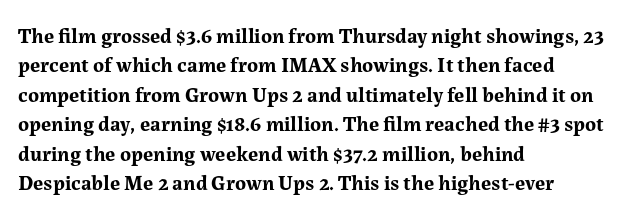
{"italic": "no", "bold": "yes", "underline": "no", "align": "left", "line_spacing": "normal", "line_spacing_ratio": 1.4, "letter_spacing": "normal", "letter_spacing_em": 0.0, "glyph_px": 21}
